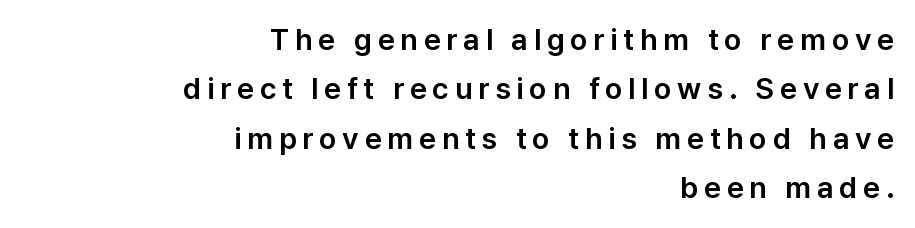
Q: Is the text italic (slanted)? A: No, it is upright.
Q: Is the typeface a serif or a sans-serif typeface? A: Sans-serif.
Q: Is the text underlined? A: No.
Q: How is the paragraph aligned? A: Right-aligned.
Q: Is the spacing between lines tight, normal or loose? A: Normal.
Q: Width (condensed, normal, or wide)? A: Normal.
Q: Stroke contrast? A: Low.
Q: x-height? A: Medium.
Q: Monospaced? A: No.
